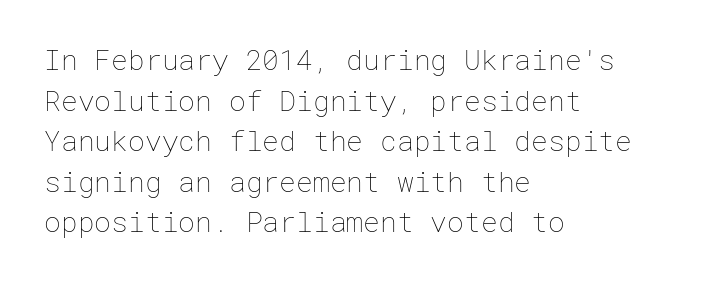
The image shows 28 px thin type, upright; set left-aligned, normal line spacing (1.45x), normal letter spacing, not underlined; low stroke contrast and a medium x-height.
